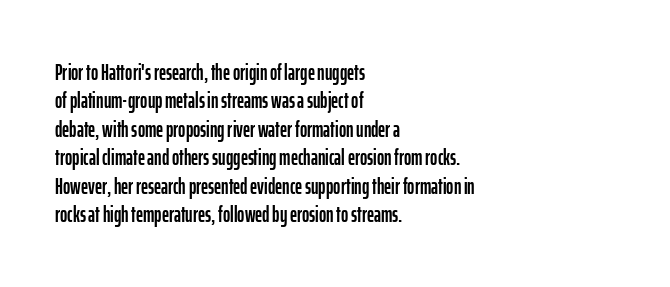
Q: Is the text italic (slanted)? A: No, it is upright.
Q: Is the text underlined? A: No.
Q: How is the paragraph aligned? A: Left-aligned.
Q: Is the spacing between letters normal or unusually wide? A: Normal.
Q: Is the spacing between lines tight, normal or loose? A: Normal.
